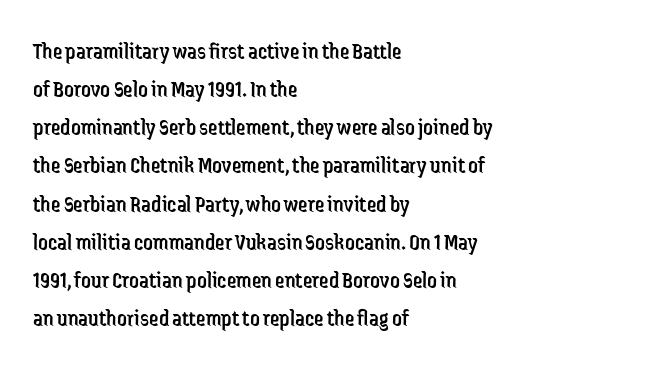
The image shows 24 px text type, upright; set left-aligned, normal line spacing (1.59x), normal letter spacing, not underlined.
